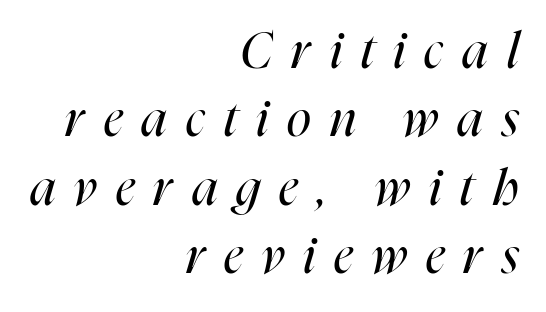
{"italic": "yes", "lean": "right", "slant_degrees": 16, "bold": "no", "weight": "regular", "width": "condensed", "stroke_contrast": "high", "x_height": "medium", "monospaced": "no", "underline": "no", "align": "right", "line_spacing": "normal", "line_spacing_ratio": 1.37, "letter_spacing": "wide", "letter_spacing_em": 0.38, "glyph_px": 50}
